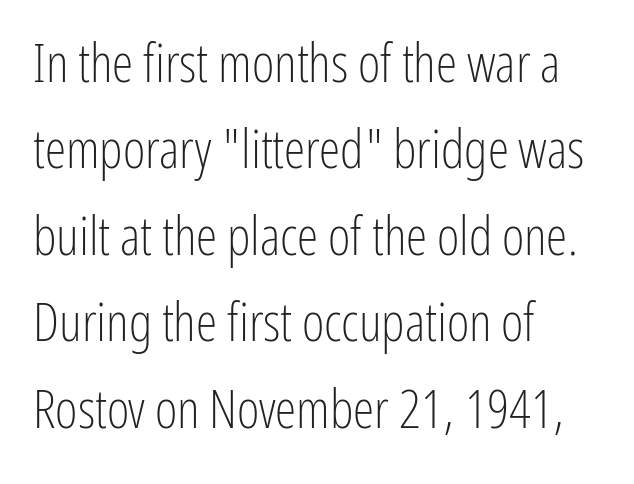
Varying glyph widths throughout — classic text-font behaviour. Each row of text sits above clean, open space. Caption: standard tracking, unaltered. Regarding leading, the lines here are spaced in the standard way. Regarding serifs, this sample does without them.
